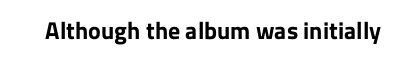
{"italic": "no", "bold": "yes", "underline": "no", "letter_spacing": "normal", "letter_spacing_em": 0.0, "glyph_px": 24}
